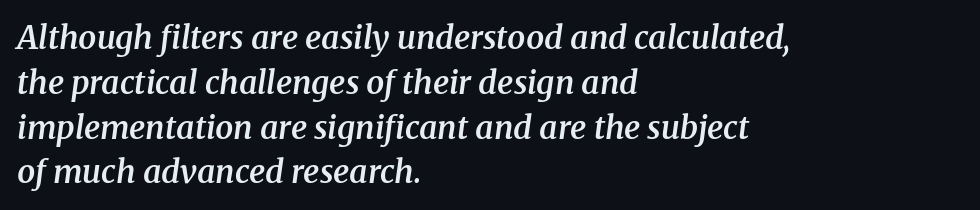
Is this a fixed-width face? No — the glyphs have proportional, varying widths. The space between consecutive lines is moderate. Notice how the passage keeps a crisp vertical edge on the left only. The specimen omits any rule beneath the text block's lines. A fair bit of extra ink — the face is semibold, not bold.
